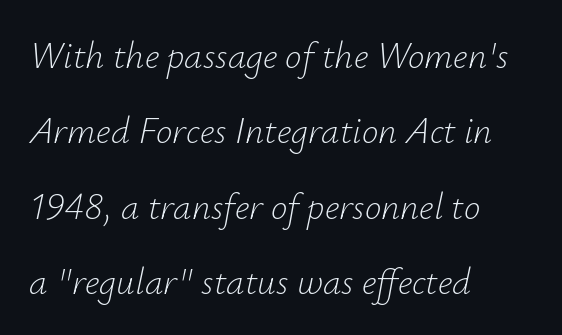
Q: Is the text bold? A: No.
Q: Is the text italic (slanted)? A: Yes, it leans right by about 12 degrees.
Q: Is the text underlined? A: No.
Q: How is the paragraph aligned? A: Left-aligned.
Q: Is the spacing between letters normal or unusually wide? A: Normal.
Q: Is the spacing between lines tight, normal or loose? A: Loose.
Q: Width (condensed, normal, or wide)? A: Normal.
Q: Stroke contrast? A: Low.
Q: x-height? A: Small.
Q: Monospaced? A: No.
